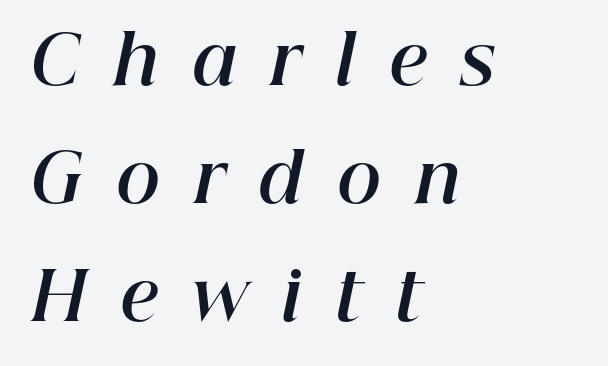
Q: Is the text bold? A: Yes.
Q: Is the text italic (slanted)? A: Yes, it leans right by about 12 degrees.
Q: Is the text underlined? A: No.
Q: How is the paragraph aligned? A: Left-aligned.
Q: Is the spacing between letters normal or unusually wide? A: Unusually wide.
Q: Width (condensed, normal, or wide)? A: Normal.
Q: Stroke contrast? A: High.
Q: x-height? A: Medium.
Q: Monospaced? A: No.
